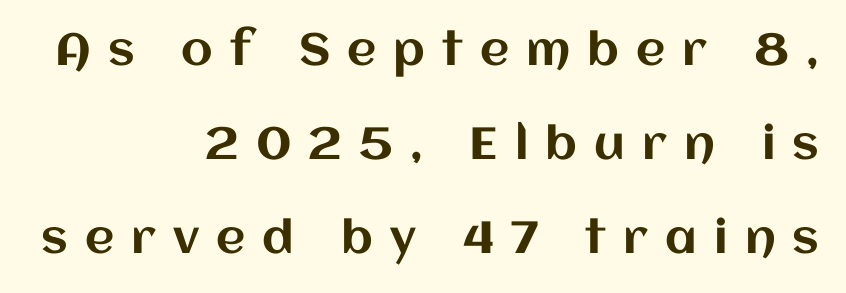
No italicization has been applied; the sample stays upright. Looks like regular typesetting: each glyph gets only the width it needs. Observe the wide spacing: letters keep a clear distance from each other. If you measured baseline to baseline, you'd find a long distance. Which margin do the lines hug? The right one — the left edge is uneven. The strip under each line holds only bare page.
